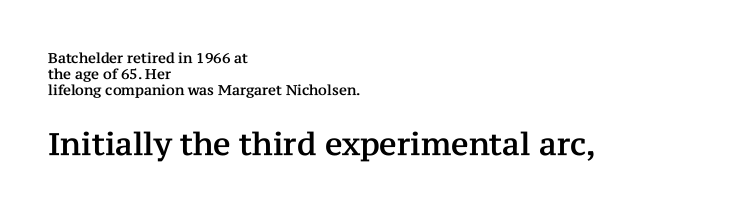
{"serif": "yes", "italic": "no", "width": "normal", "stroke_contrast": "medium", "x_height": "medium", "monospaced": "no", "underline": "no", "align": "left", "line_spacing_ratio": 1.16, "letter_spacing": "normal", "letter_spacing_em": 0.0, "larger_block": "second", "size_ratio": 2.21, "glyph_px": 31}
